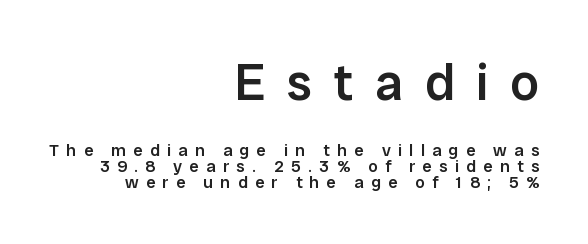
{"serif": "no", "italic": "no", "bold": "semi", "weight": "semibold", "width": "normal", "stroke_contrast": "low", "x_height": "medium", "monospaced": "no", "underline": "no", "align": "right", "line_spacing": "tight", "line_spacing_ratio": 0.96, "letter_spacing": "wide", "letter_spacing_em": 0.43, "larger_block": "first", "size_ratio": 3.0, "glyph_px": 51}
